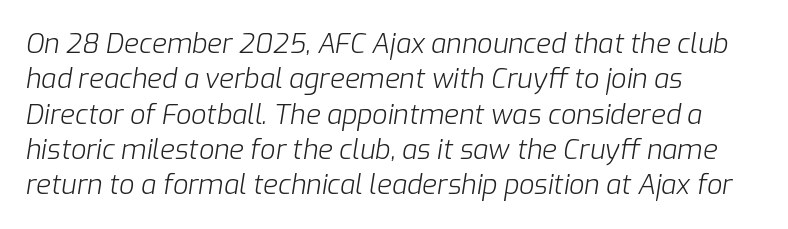
Is the stroke heavy? The answer is a plain regular-or-lighter. Italic? Definitely — the glyphs are oblique. Compared with typical body copy, the letter spacing here is the same. Casual observation: everything's shoved over to the left.
